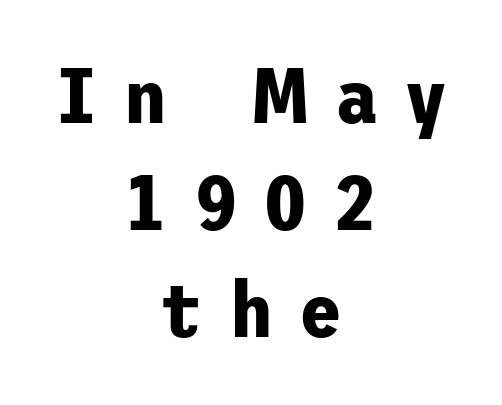
The image shows 78 px bold sans-serif type, upright; set centered, normal line spacing (1.37x), unusually wide letter spacing (+0.34 em), not underlined; low stroke contrast and a medium x-height.
